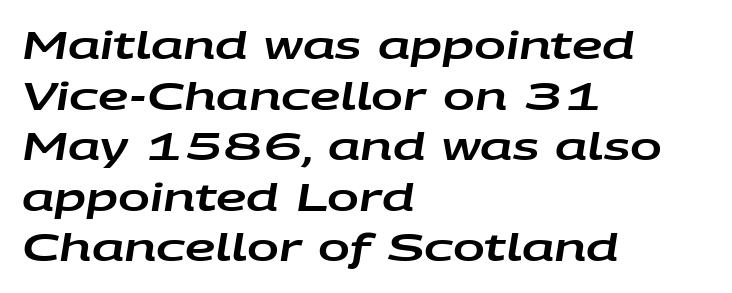
{"italic": "yes", "lean": "right", "slant_degrees": 9, "width": "wide", "stroke_contrast": "low", "x_height": "large", "monospaced": "no", "underline": "no", "align": "left", "line_spacing": "normal", "line_spacing_ratio": 1.33, "letter_spacing": "normal", "letter_spacing_em": 0.0, "glyph_px": 38}
